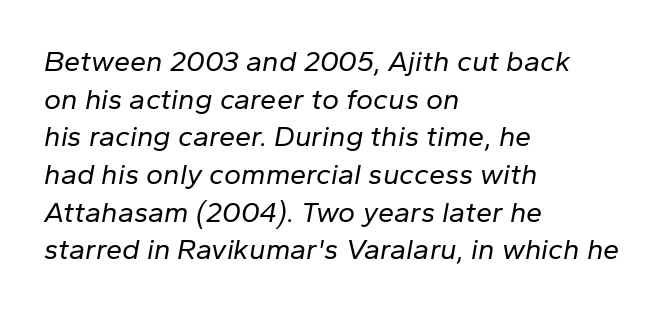
{"italic": "yes", "lean": "right", "slant_degrees": 10, "bold": "no", "weight": "regular", "width": "normal", "stroke_contrast": "low", "x_height": "medium", "monospaced": "no", "underline": "no", "align": "left", "line_spacing": "normal", "line_spacing_ratio": 1.3, "letter_spacing": "normal", "letter_spacing_em": 0.0, "glyph_px": 29}
